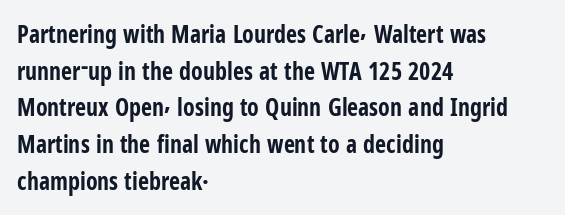
{"italic": "no", "bold": "yes", "underline": "no", "align": "left", "line_spacing": "normal", "line_spacing_ratio": 1.53, "letter_spacing": "normal", "letter_spacing_em": 0.0, "glyph_px": 24}
